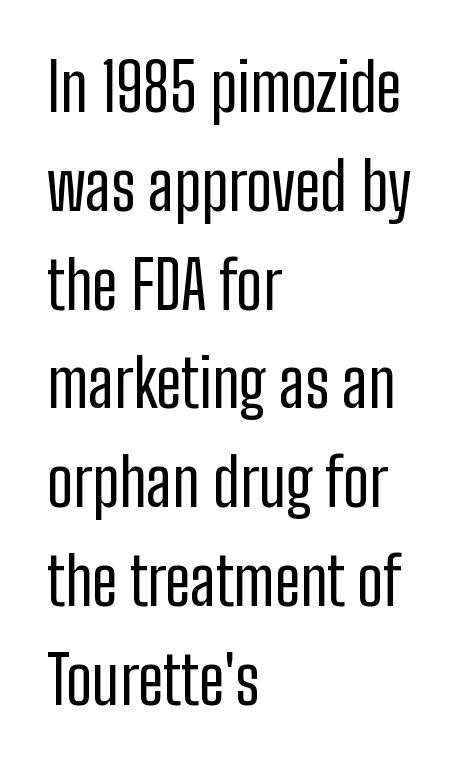
{"serif": "no", "italic": "no", "bold": "no", "weight": "regular", "width": "condensed", "stroke_contrast": "low", "x_height": "medium", "monospaced": "no", "underline": "no", "align": "left", "line_spacing": "normal", "line_spacing_ratio": 1.52, "letter_spacing": "normal", "letter_spacing_em": 0.0, "glyph_px": 65}
